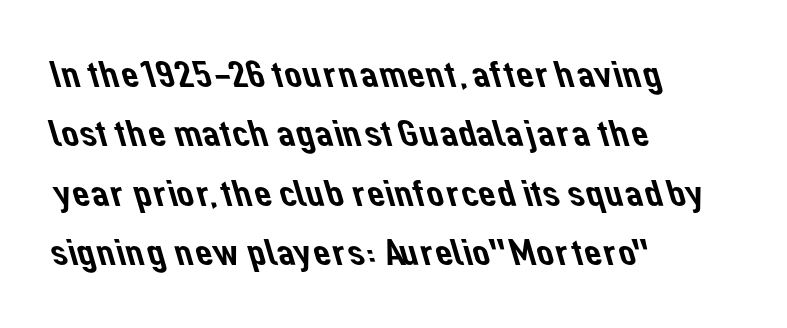
The image shows 39 px sans-serif type; set left-aligned, normal line spacing (1.52x), normal letter spacing, not underlined; low stroke contrast and a medium x-height.
